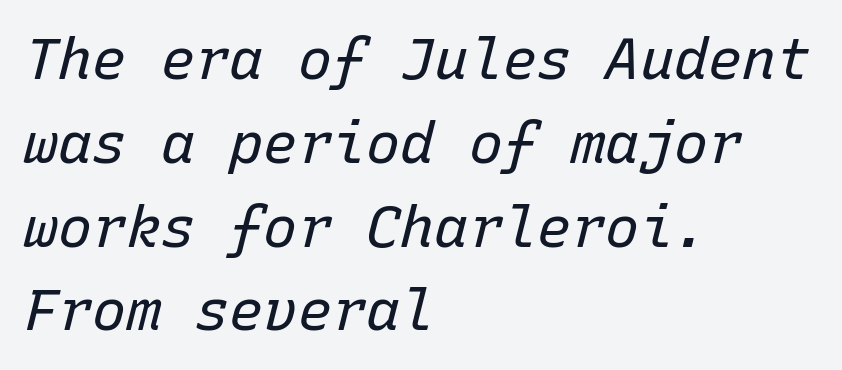
{"italic": "yes", "lean": "right", "slant_degrees": 15, "bold": "no", "weight": "regular", "width": "normal", "stroke_contrast": "low", "x_height": "medium", "monospaced": "yes", "underline": "no", "align": "left", "line_spacing": "normal", "line_spacing_ratio": 1.47, "letter_spacing": "normal", "letter_spacing_em": 0.0, "glyph_px": 57}
